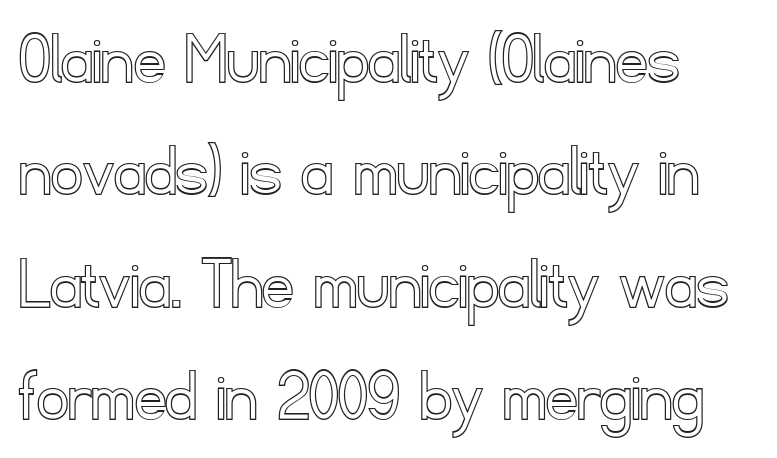
The image shows 77 px text type, upright; set left-aligned, normal line spacing (1.46x), normal letter spacing, not underlined; a small x-height.
